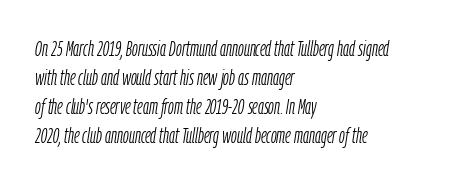
{"italic": "yes", "lean": "right", "slant_degrees": 9, "bold": "no", "underline": "no", "align": "left", "line_spacing": "normal", "line_spacing_ratio": 1.38, "letter_spacing": "normal", "letter_spacing_em": 0.0, "glyph_px": 21}
